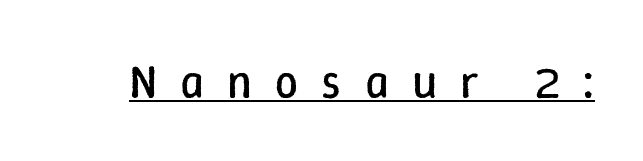
Each letter keeps its own natural width here, so spacing adapts to shape. In designer terms, the underline attribute is active on this setting. Unbolded letterforms with no extra heft. Compared with typical body copy, the letter spacing here is much looser. Posture: vertical.
